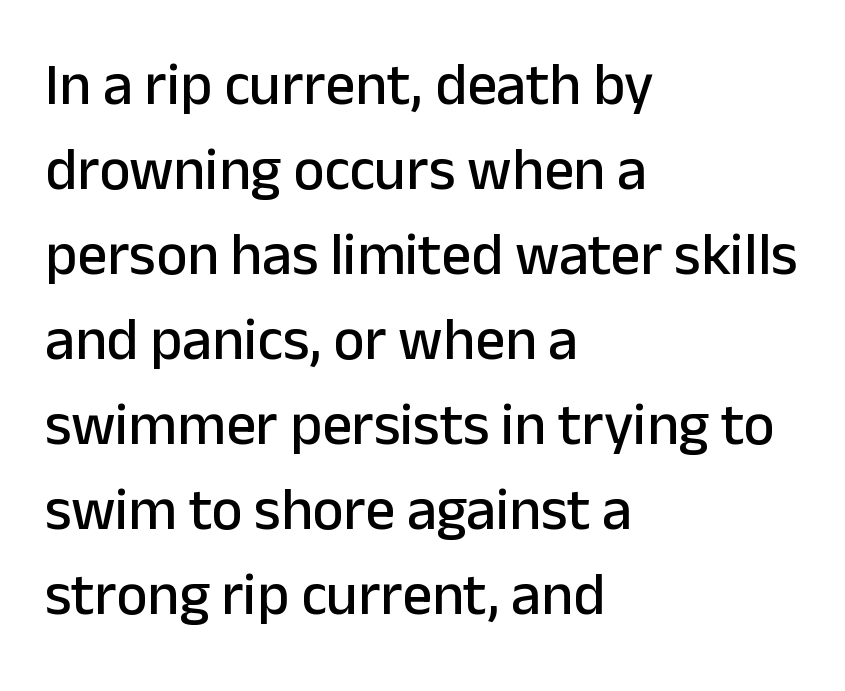
{"serif": "no", "italic": "no", "width": "normal", "stroke_contrast": "low", "x_height": "medium", "monospaced": "no", "underline": "no", "align": "left", "line_spacing": "normal", "line_spacing_ratio": 1.44, "letter_spacing": "normal", "letter_spacing_em": 0.0, "glyph_px": 59}
